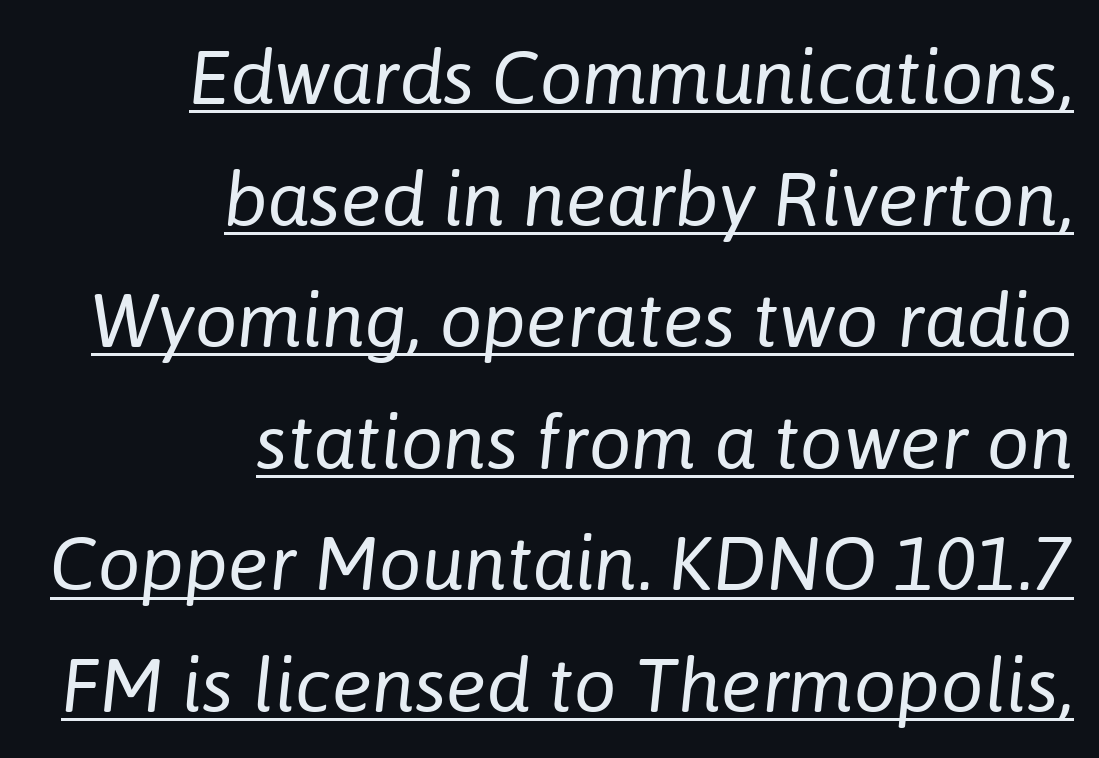
The image shows 76 px regular-weight type, italic (leaning right); set right-aligned, normal line spacing (1.6x), normal letter spacing, underlined; low stroke contrast and a medium x-height.
